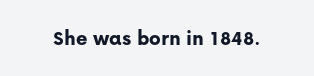
Q: Is the text bold? A: Yes.
Q: Is the text italic (slanted)? A: No, it is upright.
Q: Is the text underlined? A: No.
Q: Is the spacing between letters normal or unusually wide? A: Normal.
